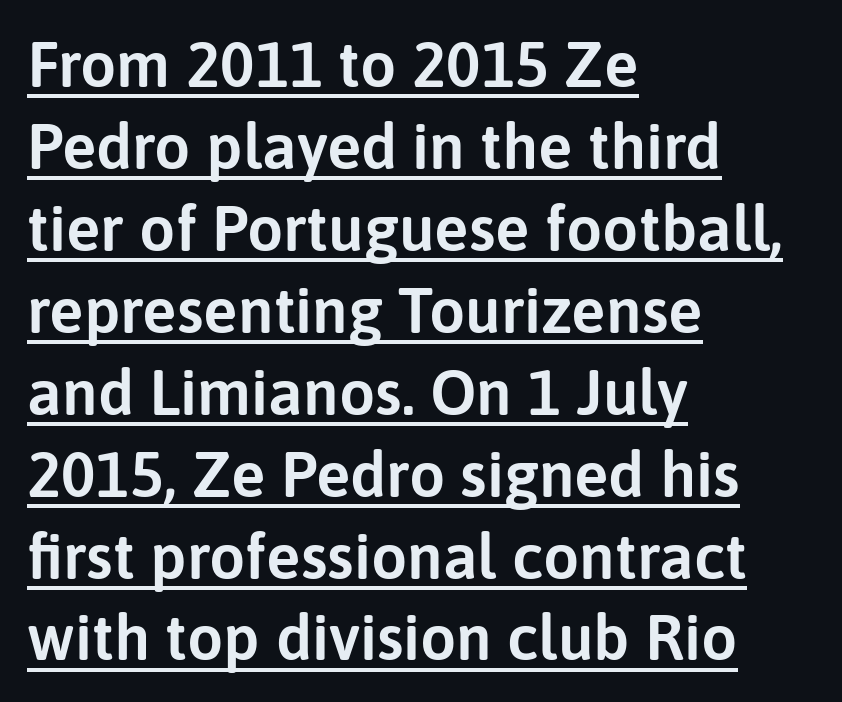
Q: Is the text italic (slanted)? A: No, it is upright.
Q: Is the typeface a serif or a sans-serif typeface? A: Sans-serif.
Q: Is the text underlined? A: Yes.
Q: How is the paragraph aligned? A: Left-aligned.
Q: Is the spacing between letters normal or unusually wide? A: Normal.
Q: Is the spacing between lines tight, normal or loose? A: Normal.
Q: Width (condensed, normal, or wide)? A: Normal.
Q: Stroke contrast? A: Low.
Q: x-height? A: Medium.
Q: Monospaced? A: No.
